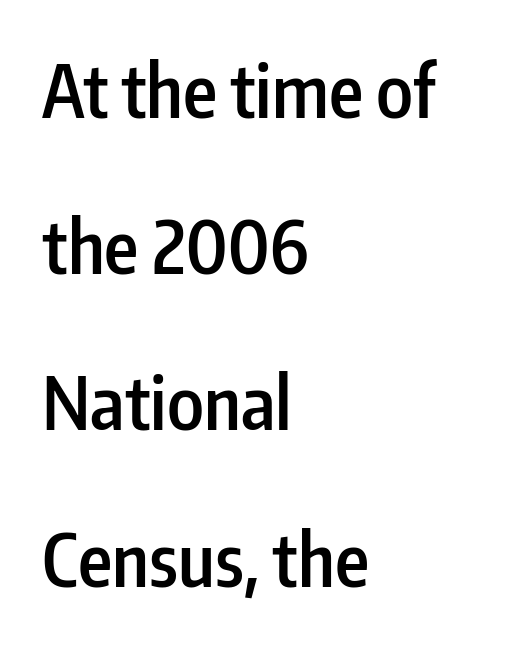
The image shows 73 px semibold, condensed sans-serif type, upright; set left-aligned, loose line spacing (2.14x), normal letter spacing, not underlined; low stroke contrast and a medium x-height.
